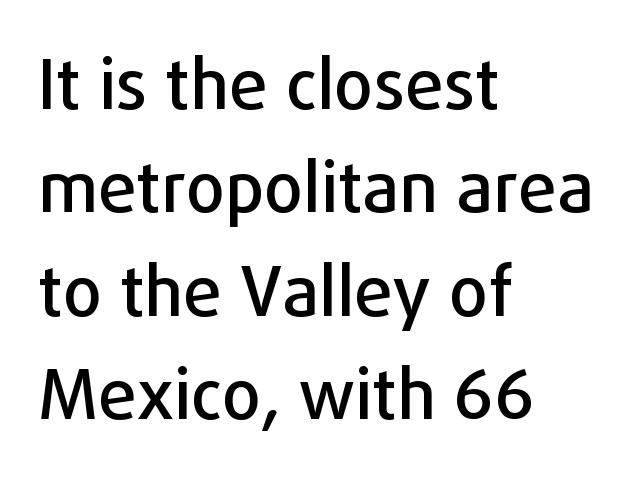
These lines were composed using upright roman letters. A bare baseline throughout the passage. If you drew a ruler down the left edge, every line would touch it. Is this a fixed-width face? No — the glyphs have proportional, varying widths. This rendering employs a face without finishing strokes, i.e., a sans-serif.
